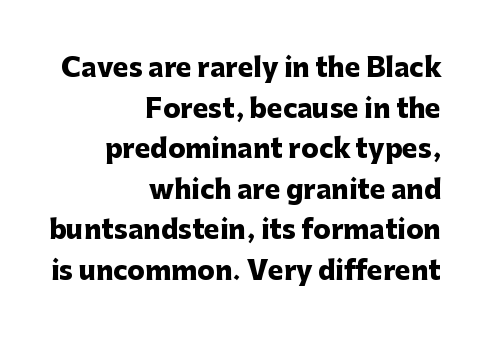
{"italic": "no", "bold": "yes", "underline": "no", "align": "right", "line_spacing": "normal", "line_spacing_ratio": 1.56, "letter_spacing": "normal", "letter_spacing_em": 0.0, "glyph_px": 26}
